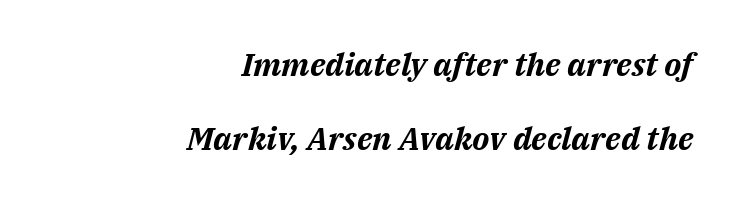
{"italic": "yes", "lean": "right", "slant_degrees": 14, "bold": "yes", "weight": "bold", "width": "normal", "stroke_contrast": "medium", "x_height": "medium", "monospaced": "no", "underline": "no", "align": "right", "line_spacing": "loose", "line_spacing_ratio": 2.32, "letter_spacing": "normal", "letter_spacing_em": 0.0, "glyph_px": 32}
